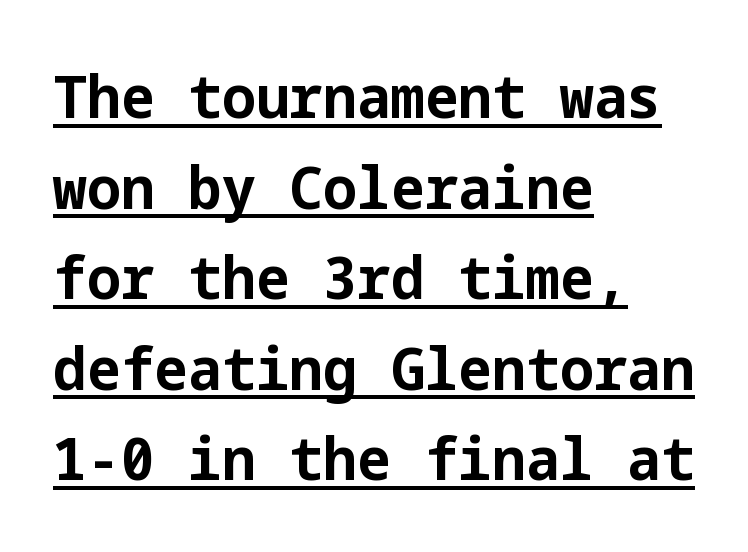
Look at the bottom of the vertical strokes: they stop flat, with no serifs. You can tell it's not italic because the verticals are truly vertical. Is the block centered? No — it sits flush against the left margin. The typesetting leans heavy: a genuine bold. Has an underline been added? It has. This block has exactly the height ordinary leading produces.
